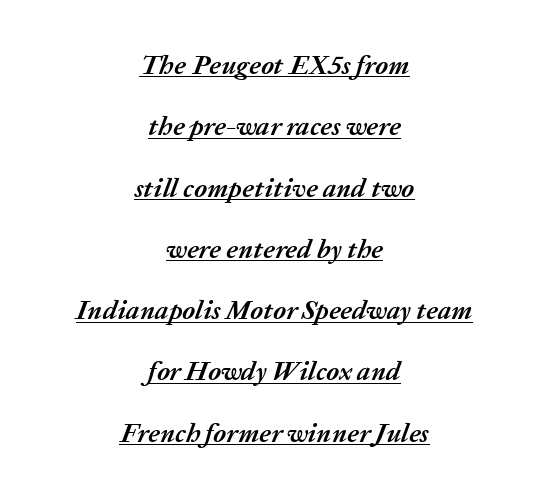
The image shows 27 px bold type, italic (leaning right); set centered, loose line spacing (2.27x), normal letter spacing, underlined.
